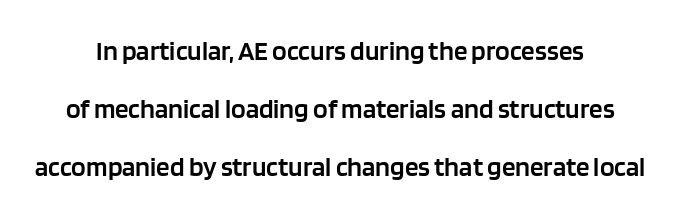
The image shows 27 px text type, upright; set centered, loose line spacing (2.15x), normal letter spacing, not underlined.
